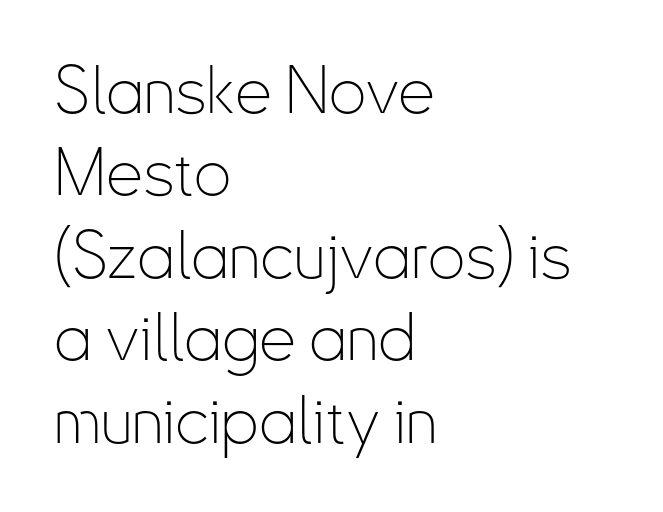
Q: Is the text bold? A: No.
Q: Is the text italic (slanted)? A: No, it is upright.
Q: Is the typeface a serif or a sans-serif typeface? A: Sans-serif.
Q: Is the text underlined? A: No.
Q: How is the paragraph aligned? A: Left-aligned.
Q: Is the spacing between letters normal or unusually wide? A: Normal.
Q: Is the spacing between lines tight, normal or loose? A: Normal.
Q: Width (condensed, normal, or wide)? A: Condensed.
Q: Stroke contrast? A: Low.
Q: x-height? A: Small.
Q: Monospaced? A: No.
